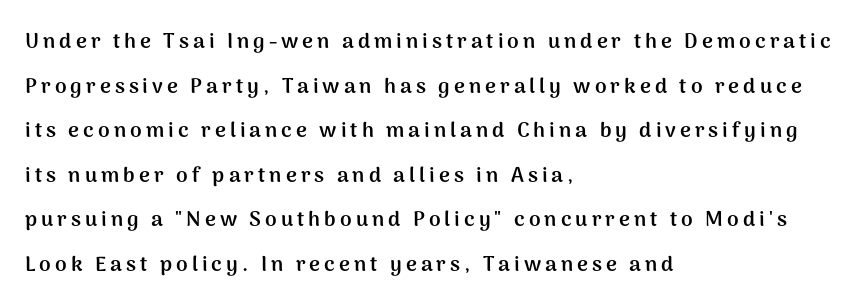
This sample trades compactness for vertical openness between lines. When letters stand straight like this, we call the style roman or upright. Plenty of ink on the page — the face is bold. Line beginnings align vertically; line endings do not. Honestly, there is no underline to notice here at all.
